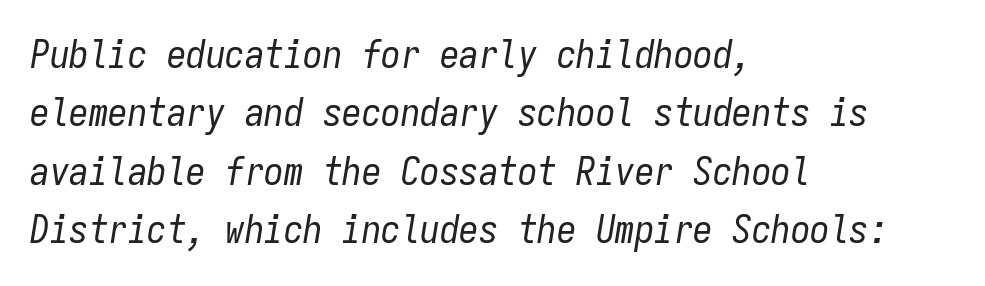
The image shows 39 px regular-weight, condensed type, italic (leaning right), monospaced; set left-aligned, normal line spacing (1.5x), normal letter spacing, not underlined; low stroke contrast and a medium x-height.
